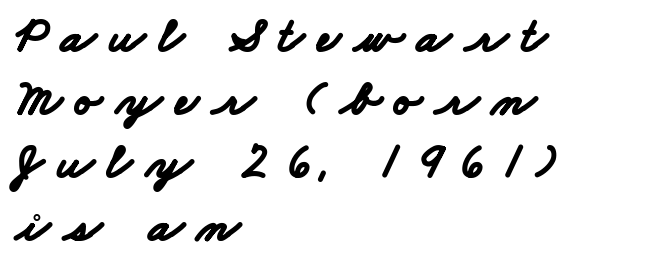
{"serif": "no", "bold": "yes", "weight": "bold", "width": "wide", "stroke_contrast": "low", "x_height": "small", "monospaced": "no", "underline": "no", "align": "left", "line_spacing": "normal", "line_spacing_ratio": 1.26, "letter_spacing": "wide", "letter_spacing_em": 0.27, "glyph_px": 50}
